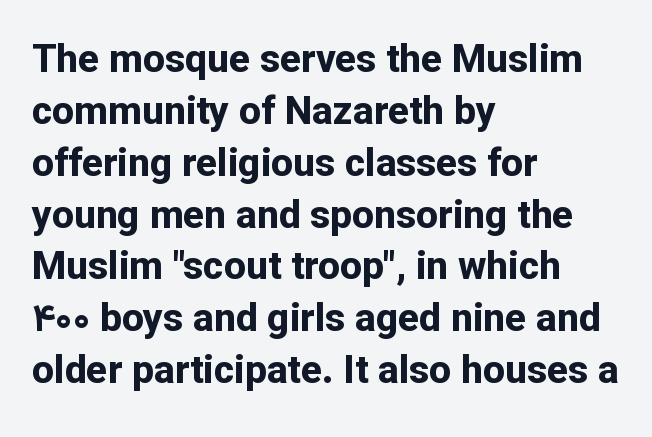
The image shows 39 px bold sans-serif type, upright; set left-aligned, normal line spacing (1.33x), normal letter spacing, not underlined; low stroke contrast and a medium x-height.
